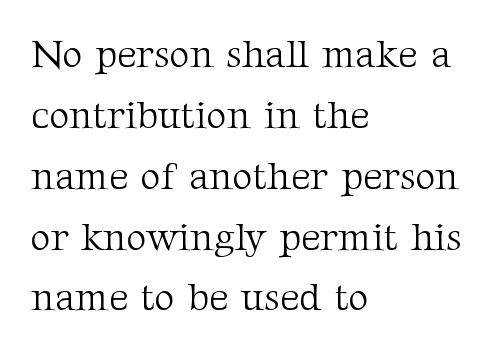
{"serif": "yes", "italic": "no", "bold": "no", "weight": "light", "width": "normal", "stroke_contrast": "medium", "x_height": "medium", "monospaced": "no", "underline": "no", "align": "left", "line_spacing": "normal", "line_spacing_ratio": 1.56, "letter_spacing": "normal", "letter_spacing_em": 0.0, "glyph_px": 39}
